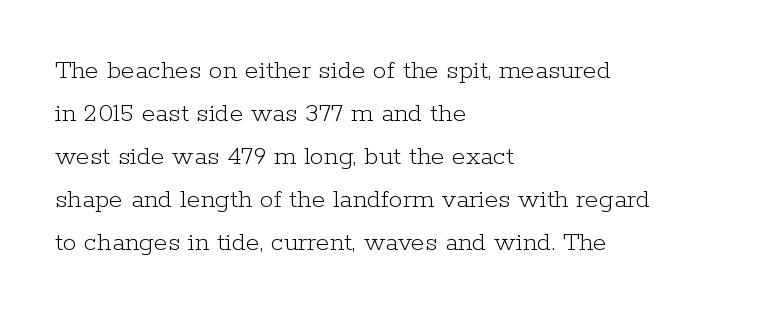
Q: Is the text bold? A: No.
Q: Is the text italic (slanted)? A: No, it is upright.
Q: Is the typeface a serif or a sans-serif typeface? A: Serif.
Q: Is the text underlined? A: No.
Q: How is the paragraph aligned? A: Left-aligned.
Q: Is the spacing between letters normal or unusually wide? A: Normal.
Q: Is the spacing between lines tight, normal or loose? A: Normal.
Q: Width (condensed, normal, or wide)? A: Normal.
Q: Stroke contrast? A: Low.
Q: x-height? A: Medium.
Q: Monospaced? A: No.
